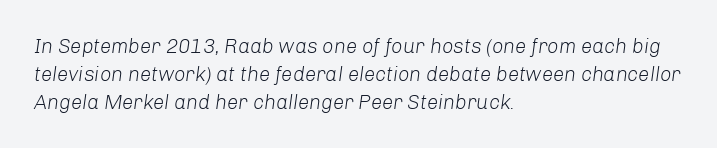
{"italic": "yes", "lean": "right", "slant_degrees": 8, "bold": "no", "underline": "no", "align": "left", "line_spacing": "normal", "line_spacing_ratio": 1.39, "letter_spacing": "normal", "letter_spacing_em": 0.0, "glyph_px": 20}
